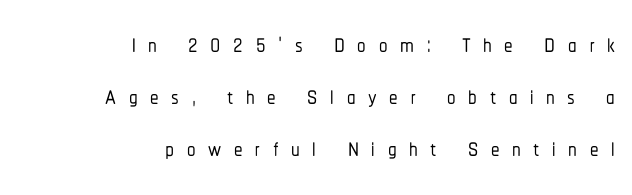
{"serif": "no", "italic": "no", "width": "condensed", "stroke_contrast": "low", "x_height": "medium", "monospaced": "no", "underline": "no", "align": "right", "line_spacing": "normal", "line_spacing_ratio": 1.53, "letter_spacing": "wide", "letter_spacing_em": 0.37, "glyph_px": 34}
